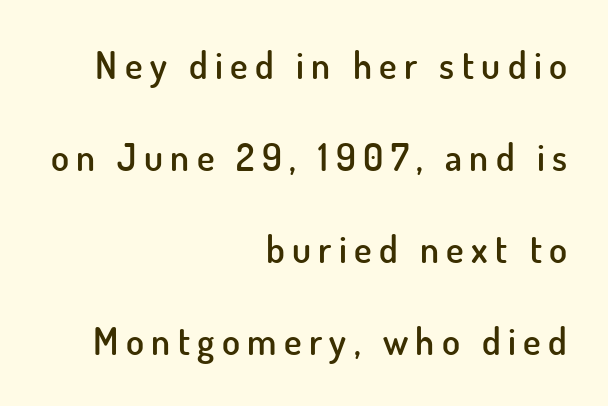
{"serif": "no", "italic": "no", "bold": "semi", "weight": "semibold", "width": "normal", "stroke_contrast": "low", "x_height": "small", "monospaced": "no", "underline": "no", "align": "right", "line_spacing": "loose", "line_spacing_ratio": 2.49, "letter_spacing": "wide", "letter_spacing_em": 0.2, "glyph_px": 37}
